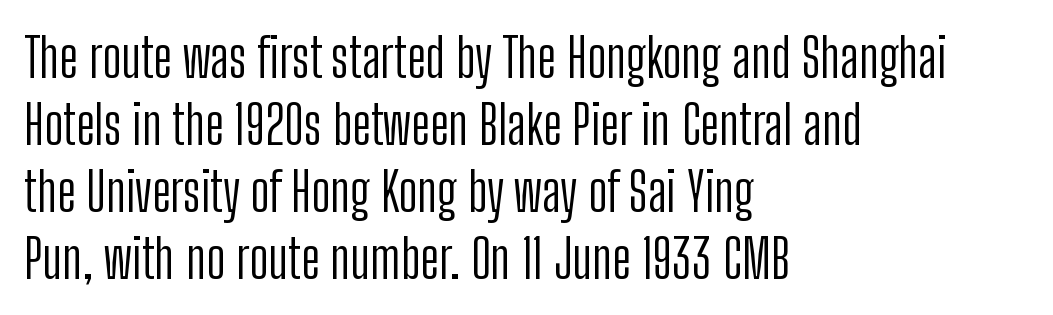
Q: Is the text bold? A: No.
Q: Is the text italic (slanted)? A: No, it is upright.
Q: Is the typeface a serif or a sans-serif typeface? A: Sans-serif.
Q: Is the text underlined? A: No.
Q: How is the paragraph aligned? A: Left-aligned.
Q: Is the spacing between letters normal or unusually wide? A: Normal.
Q: Width (condensed, normal, or wide)? A: Condensed.
Q: Stroke contrast? A: Low.
Q: x-height? A: Medium.
Q: Monospaced? A: No.
